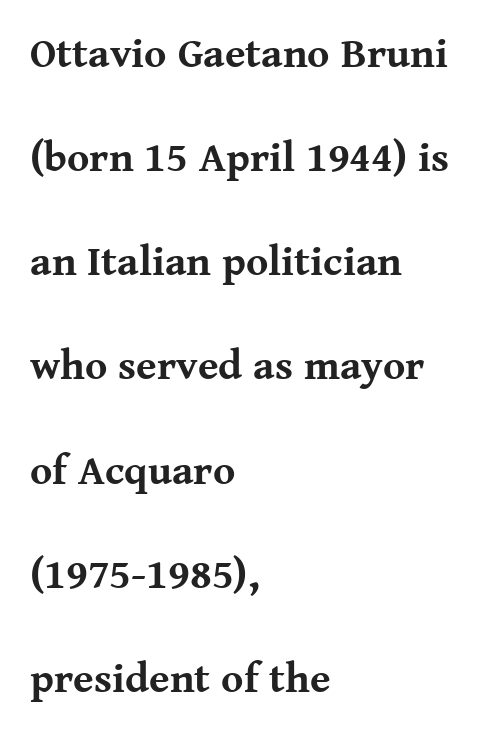
{"serif": "yes", "italic": "no", "bold": "yes", "weight": "bold", "width": "normal", "stroke_contrast": "medium", "x_height": "medium", "monospaced": "no", "underline": "no", "align": "left", "line_spacing": "loose", "line_spacing_ratio": 2.48, "letter_spacing": "normal", "letter_spacing_em": 0.0, "glyph_px": 42}
